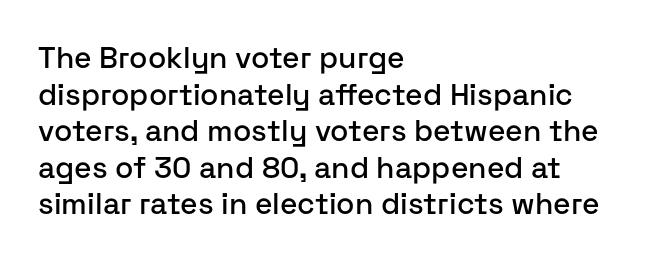
The image shows 30 px sans-serif type, upright; set left-aligned, line spacing 1.22x, normal letter spacing, not underlined; low stroke contrast and a medium x-height.
